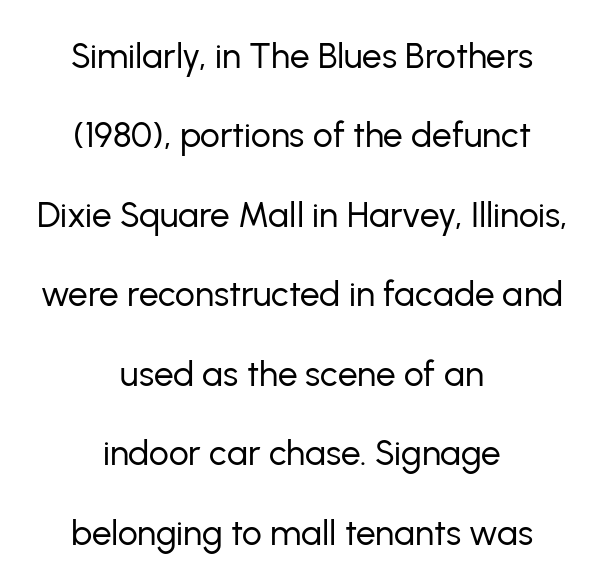
The image shows 35 px regular-weight sans-serif type, upright; set centered, loose line spacing (2.27x), normal letter spacing, not underlined; low stroke contrast and a medium x-height.
